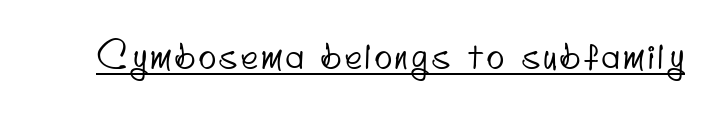
{"serif": "no", "width": "condensed", "stroke_contrast": "low", "x_height": "small", "monospaced": "no", "underline": "yes", "glyph_px": 36}
